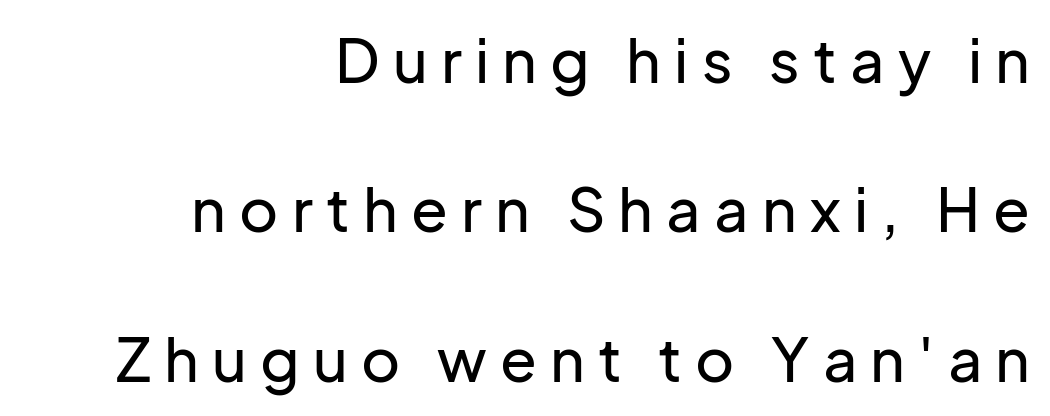
Varying glyph widths throughout — classic text-font behaviour. Glyph-to-glyph distance is far greater than everyday printed text. Vertical spacing — loose. The typography opts for an upright posture over an oblique one.
